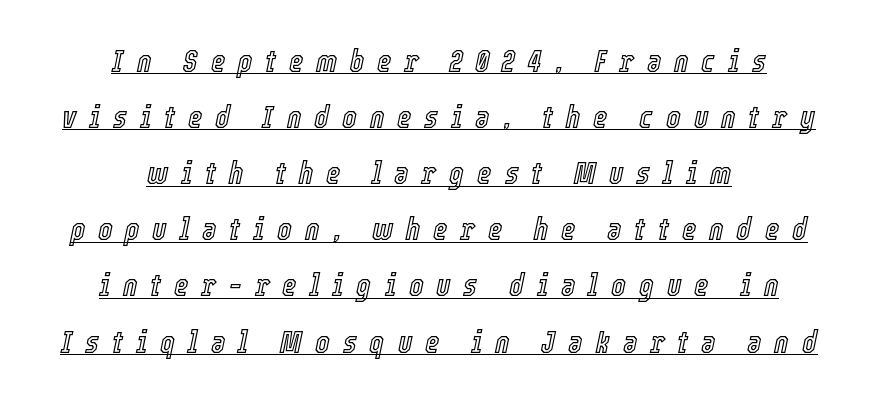
You could only call the tracking loose — the letters float apart. Is this a fixed-width face? No — the glyphs have proportional, varying widths. Is the block centered? Yes — each line is placed symmetrically about the middle. Compared with undecorated copy, this sample adds a rule below the words. An italicized treatment has been applied to the whole sample.
